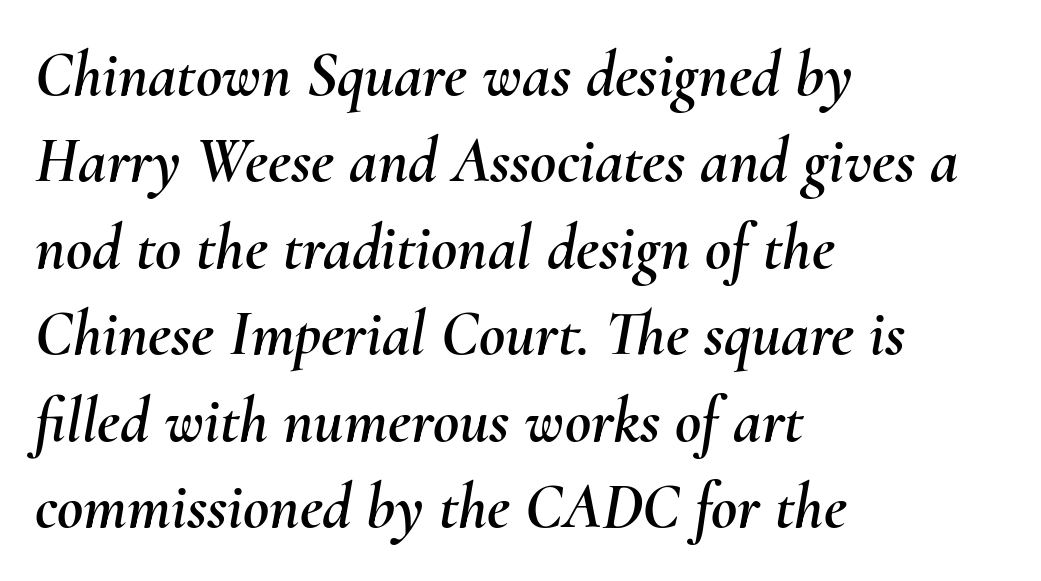
Q: Is the text italic (slanted)? A: Yes, it leans right by about 10 degrees.
Q: Is the text underlined? A: No.
Q: How is the paragraph aligned? A: Left-aligned.
Q: Is the spacing between letters normal or unusually wide? A: Normal.
Q: Is the spacing between lines tight, normal or loose? A: Normal.
Q: Width (condensed, normal, or wide)? A: Normal.
Q: Stroke contrast? A: Medium.
Q: x-height? A: Small.
Q: Monospaced? A: No.
